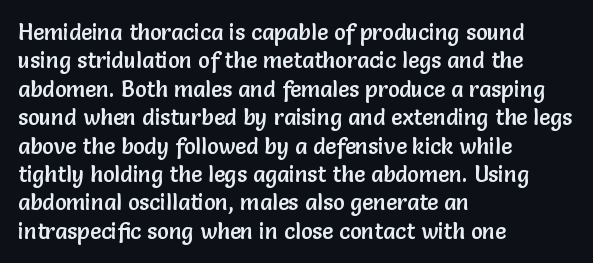
The image shows 22 px text type, upright; set left-aligned, normal line spacing (1.29x), normal letter spacing, not underlined.
